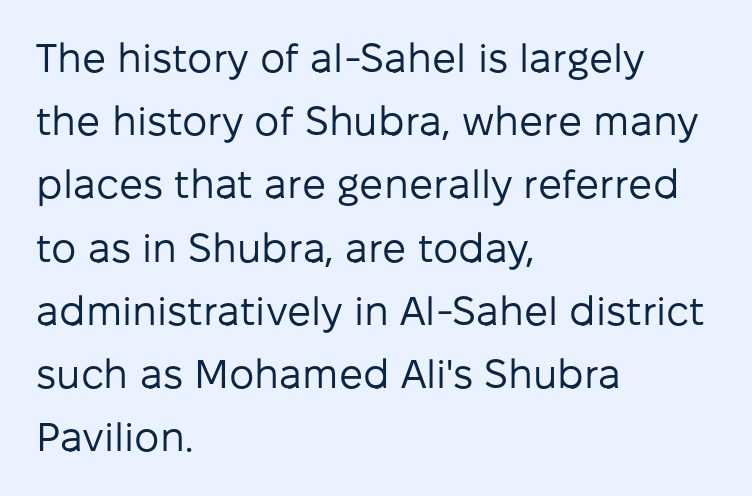
{"serif": "no", "italic": "no", "bold": "no", "weight": "regular", "width": "normal", "stroke_contrast": "low", "x_height": "medium", "monospaced": "no", "underline": "no", "align": "left", "line_spacing": "normal", "line_spacing_ratio": 1.58, "letter_spacing": "normal", "letter_spacing_em": 0.0, "glyph_px": 40}
